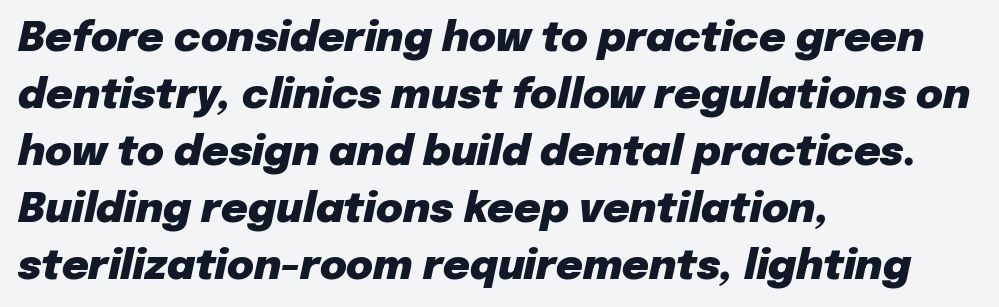
{"italic": "yes", "lean": "right", "slant_degrees": 12, "bold": "yes", "weight": "heavy", "width": "normal", "stroke_contrast": "low", "x_height": "medium", "monospaced": "no", "underline": "no", "align": "left", "line_spacing": "normal", "line_spacing_ratio": 1.39, "letter_spacing": "normal", "letter_spacing_em": 0.0, "glyph_px": 41}
